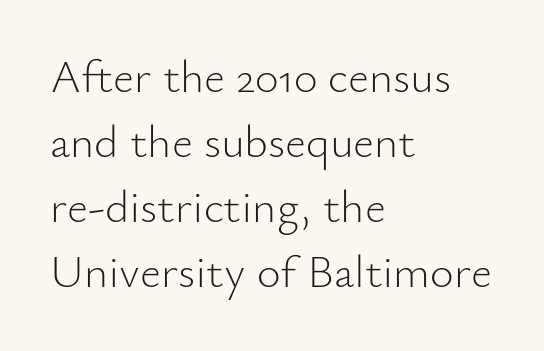
{"serif": "no", "italic": "no", "bold": "no", "weight": "light", "width": "normal", "stroke_contrast": "low", "x_height": "small", "monospaced": "no", "underline": "no", "align": "left", "line_spacing": "normal", "line_spacing_ratio": 1.41, "letter_spacing": "normal", "letter_spacing_em": 0.0, "glyph_px": 46}
